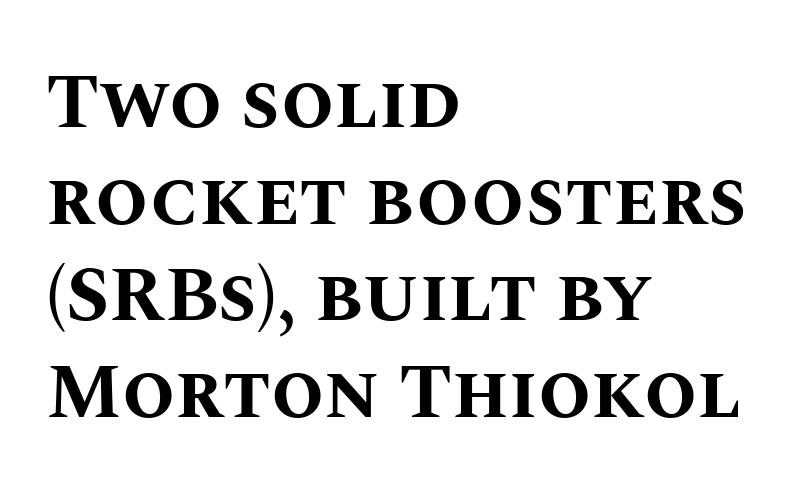
The lines sit at an ordinary, default distance from one another. The letters advance in unequal steps, a hallmark of proportional type. The letters stand straight up with perfectly vertical stems. Nobody drew a line under any word here. There is no visible air inserted between adjacent glyphs. Weight check: bold — yes, fully.
